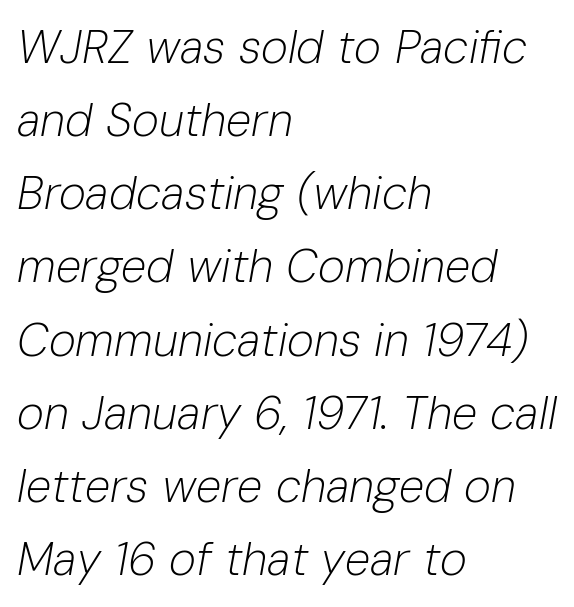
{"italic": "yes", "lean": "right", "slant_degrees": 10, "bold": "no", "weight": "light", "width": "normal", "stroke_contrast": "low", "x_height": "medium", "monospaced": "no", "underline": "no", "align": "left", "line_spacing": "normal", "line_spacing_ratio": 1.59, "letter_spacing": "normal", "letter_spacing_em": 0.0, "glyph_px": 46}
